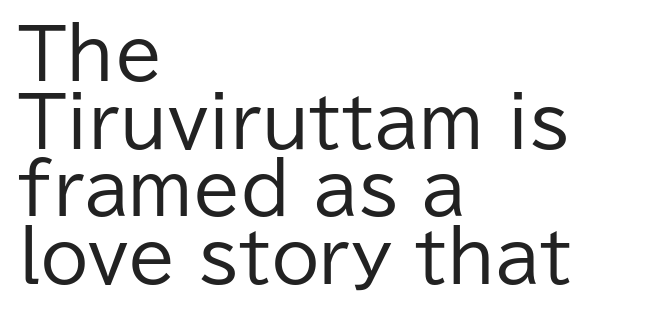
The image shows 69 px regular-weight sans-serif type, upright; set left-aligned, tight line spacing (0.98x), normal letter spacing, not underlined; low stroke contrast and a medium x-height.
